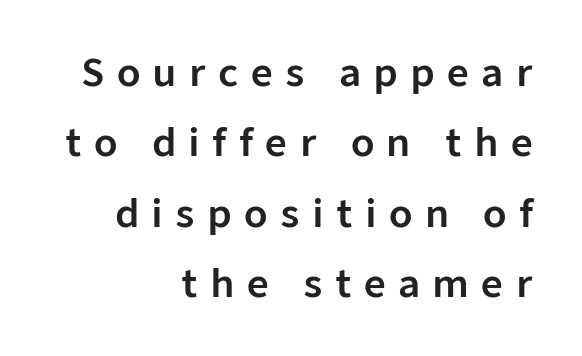
The image shows 38 px sans-serif type, upright; set right-aligned, line spacing 1.85x, unusually wide letter spacing (+0.32 em), not underlined; low stroke contrast and a medium x-height.
